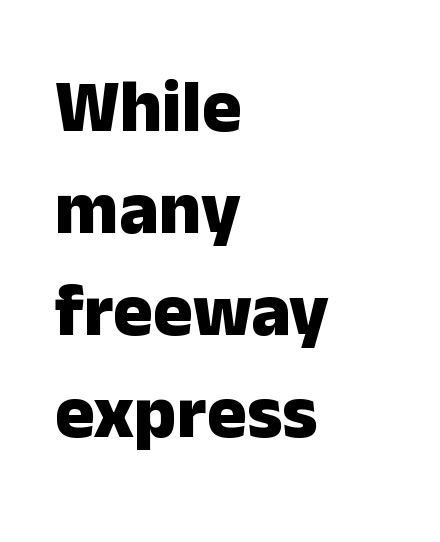
The image shows 74 px heavy sans-serif type, upright; set left-aligned, normal line spacing (1.38x), normal letter spacing, not underlined; low stroke contrast and a medium x-height.
